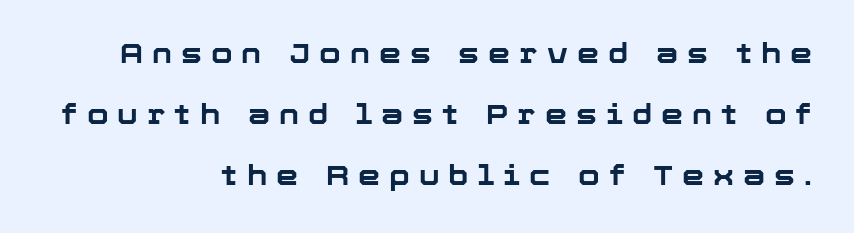
The image shows 28 px bold sans-serif type, upright; set right-aligned, loose line spacing (2.17x), unusually wide letter spacing (+0.32 em), not underlined; low stroke contrast and a medium x-height.
